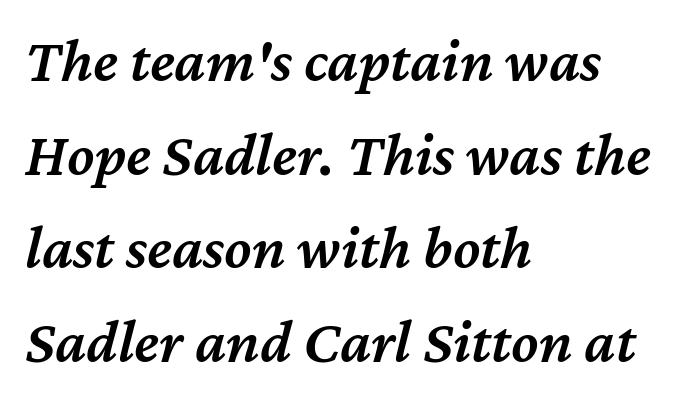
{"italic": "yes", "lean": "right", "slant_degrees": 12, "bold": "semi", "weight": "semibold", "width": "normal", "stroke_contrast": "medium", "x_height": "medium", "monospaced": "no", "underline": "no", "align": "left", "line_spacing": "normal", "line_spacing_ratio": 1.51, "letter_spacing": "normal", "letter_spacing_em": 0.0, "glyph_px": 62}
